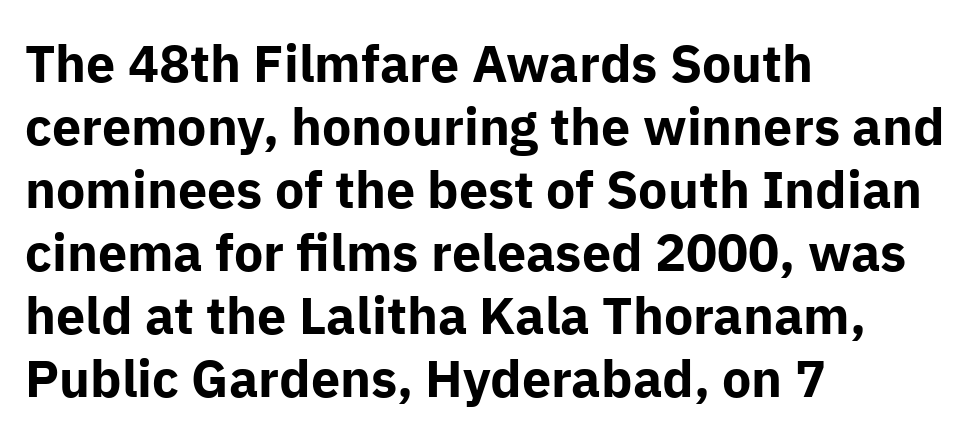
All the whitespace from short lines collects on the right. Heavy-handed strokes throughout: this text is bold. Does the lettering tilt? It doesn't — this is upright. The face used here is a sans, in the tradition of grotesques and geometrics. The face used here is proportionally spaced, like ordinary book or web type. Tracking here is standard; glyphs follow each other at the usual distance.
